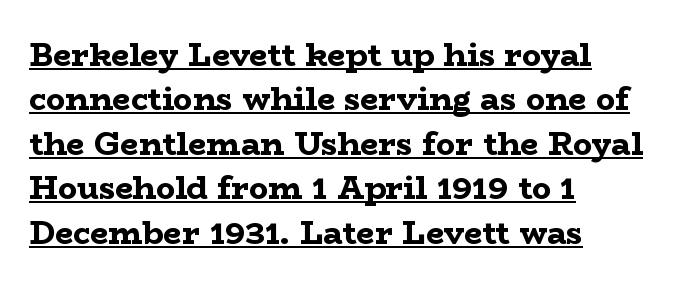
{"serif": "yes", "italic": "no", "bold": "yes", "weight": "bold", "width": "wide", "stroke_contrast": "low", "x_height": "medium", "monospaced": "no", "underline": "yes", "align": "left", "line_spacing": "normal", "line_spacing_ratio": 1.39, "letter_spacing": "normal", "letter_spacing_em": 0.0, "glyph_px": 32}
